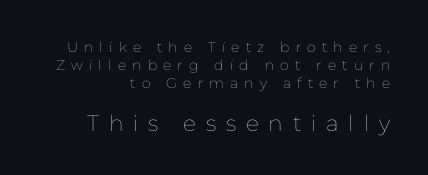
The letters in the lower block stand taller than those in the block above. One glance says typical: line gaps are just what's usual. The space beneath each line is pristine and unruled. Glyph-to-glyph distance is far greater than everyday printed text. The font is comparable to plain body text, perhaps lighter.
